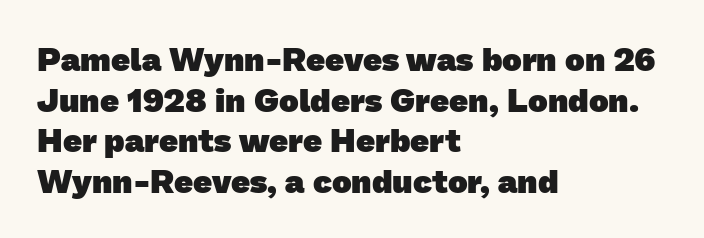
The image shows 33 px heavy sans-serif type; set left-aligned, line spacing 1.23x, normal letter spacing, not underlined; low stroke contrast and a medium x-height.
